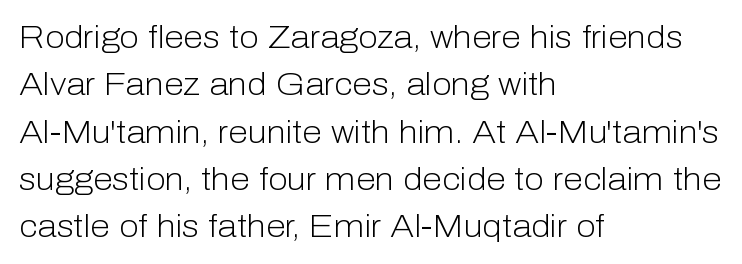
The image shows 32 px light sans-serif type, upright; set left-aligned, normal line spacing (1.48x), normal letter spacing, not underlined; low stroke contrast and a medium x-height.
